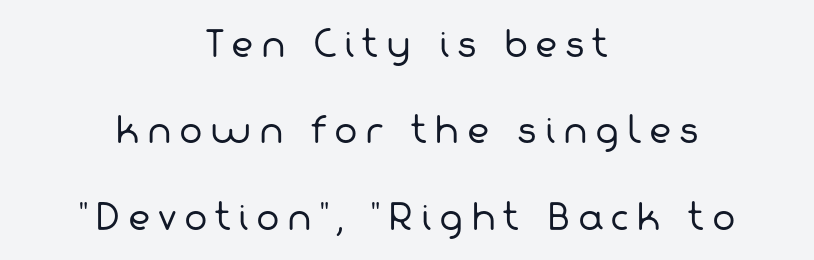
Where is the straight margin? There isn't one; the lines are centered. Spacing verdict: proportional, widths tailored to each character. A great deal of white space separates one row of letters from the next. Each word looks stretched out because of the extra space between its letters. Check the space under the baseline: it is left empty. Stems here are at most as thick as an everyday book face.
